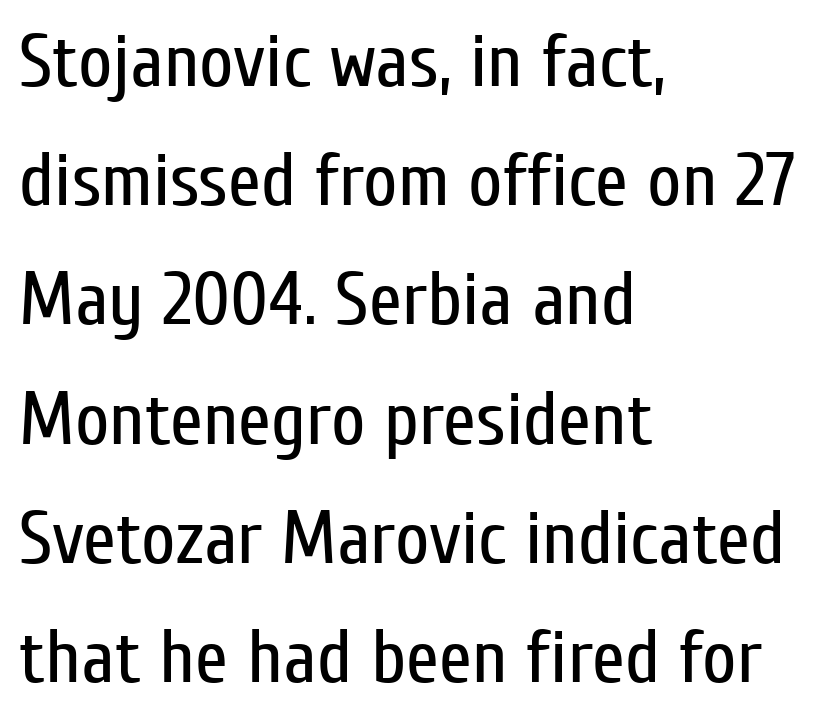
Nope, not italic — everything's standing straight. These lines are composed in type without serifs. The typeface has the unassuming heft of standard copy or less. Words appear dense and cohesive because spacing is normal. Looks like regular typesetting: each glyph gets only the width it needs.
